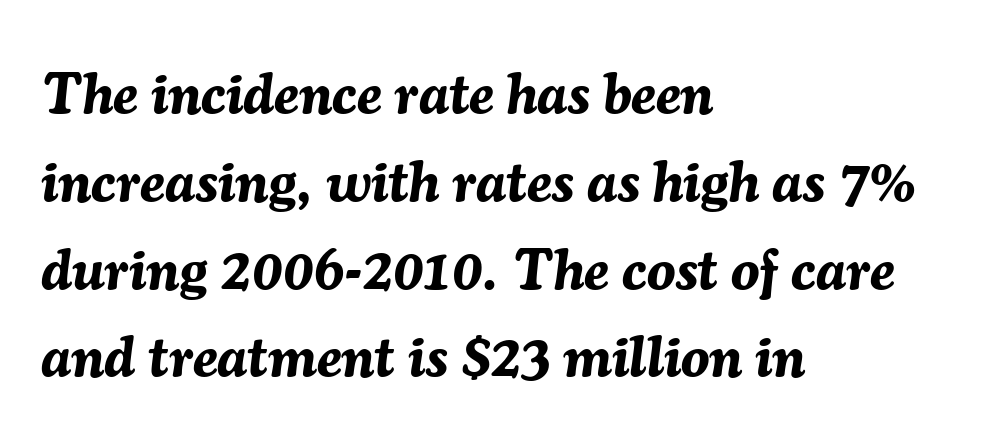
Q: Is the text bold? A: Yes.
Q: Is the text italic (slanted)? A: Yes, it leans right by about 7 degrees.
Q: Is the text underlined? A: No.
Q: How is the paragraph aligned? A: Left-aligned.
Q: Is the spacing between letters normal or unusually wide? A: Normal.
Q: Is the spacing between lines tight, normal or loose? A: Normal.
Q: Width (condensed, normal, or wide)? A: Normal.
Q: Stroke contrast? A: Medium.
Q: x-height? A: Medium.
Q: Monospaced? A: No.
